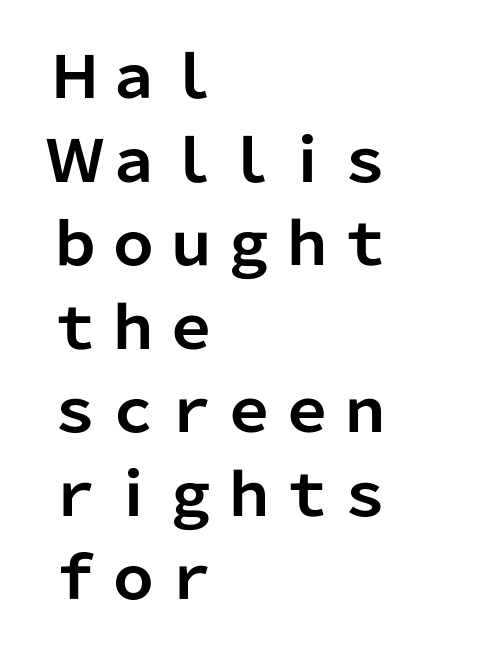
The passage shown is typed in a proportional face where columns would drift. This sample is left-justified, so line endings fall wherever the words run out. Tracking here is standard; glyphs follow each other at the usual distance. Compared with an ordinary text face, these strokes are far heavier — a full bold.
